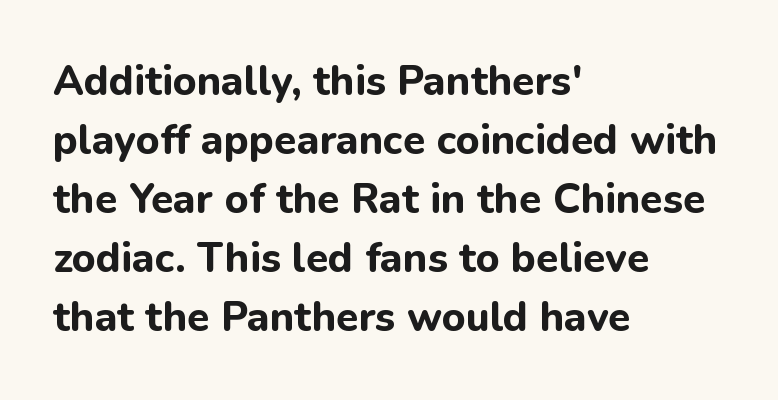
{"serif": "no", "italic": "no", "bold": "yes", "weight": "bold", "width": "normal", "stroke_contrast": "low", "x_height": "medium", "monospaced": "no", "underline": "no", "align": "left", "line_spacing": "normal", "line_spacing_ratio": 1.44, "letter_spacing": "normal", "letter_spacing_em": 0.0, "glyph_px": 41}
